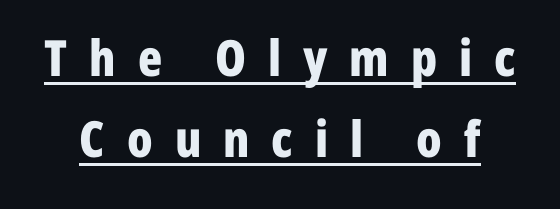
The horizontal fit of the characters is loose and conspicuously gappy. Ordinary non-slanted type is in use. Nothing sits at the stroke ends, so this counts as sans-serif. Check the space under the baseline: a stroke is drawn there.
